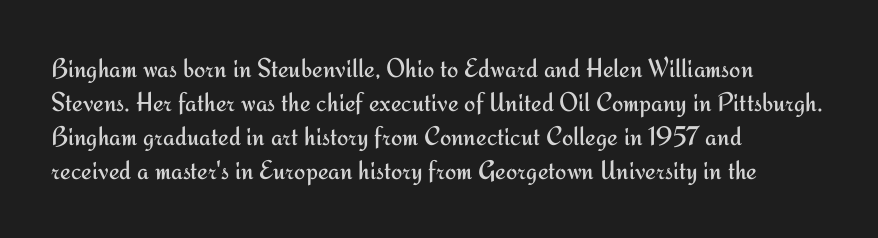
{"italic": "no", "bold": "no", "underline": "no", "align": "left", "line_spacing": "normal", "line_spacing_ratio": 1.26, "letter_spacing": "normal", "letter_spacing_em": 0.0, "glyph_px": 27}
